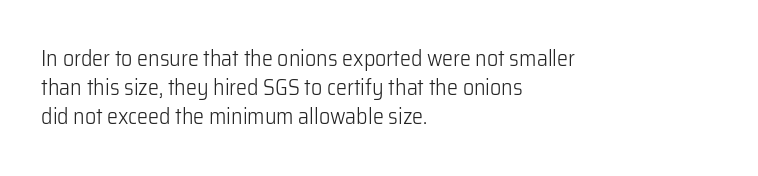
{"italic": "no", "bold": "no", "underline": "no", "align": "left", "line_spacing": "normal", "line_spacing_ratio": 1.32, "letter_spacing": "normal", "letter_spacing_em": 0.0, "glyph_px": 22}
